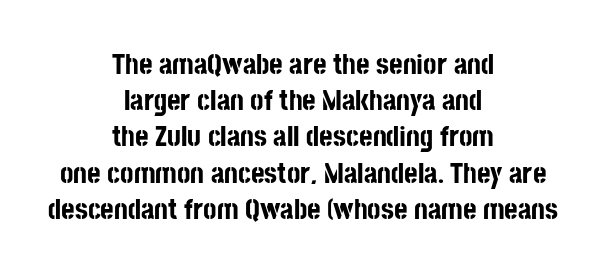
Q: Is the text bold? A: Yes.
Q: Is the text italic (slanted)? A: No, it is upright.
Q: Is the typeface a serif or a sans-serif typeface? A: Sans-serif.
Q: Is the text underlined? A: No.
Q: How is the paragraph aligned? A: Centered.
Q: Is the spacing between letters normal or unusually wide? A: Normal.
Q: Is the spacing between lines tight, normal or loose? A: Normal.
Q: Width (condensed, normal, or wide)? A: Condensed.
Q: Stroke contrast? A: Low.
Q: x-height? A: Large.
Q: Monospaced? A: No.
